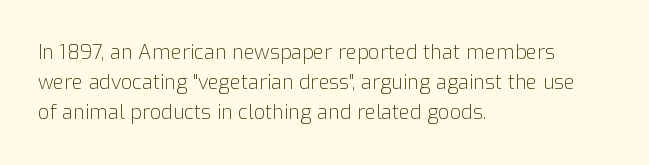
The image shows 20 px text type, upright; set left-aligned, normal line spacing (1.51x), normal letter spacing, not underlined.
